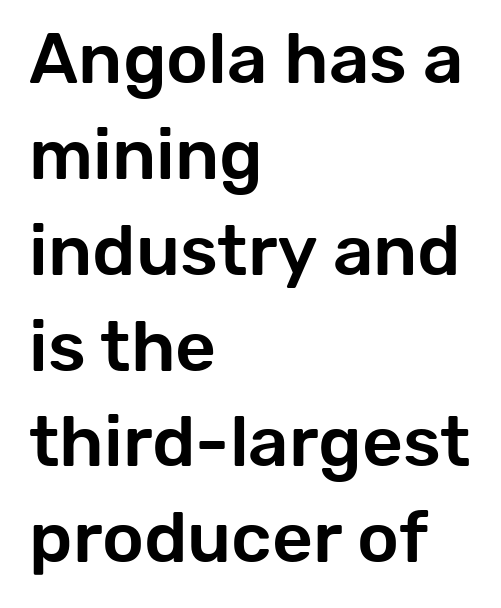
{"serif": "no", "italic": "no", "width": "normal", "stroke_contrast": "low", "x_height": "medium", "monospaced": "no", "underline": "no", "align": "left", "line_spacing": "normal", "line_spacing_ratio": 1.35, "letter_spacing": "normal", "letter_spacing_em": 0.0, "glyph_px": 71}
